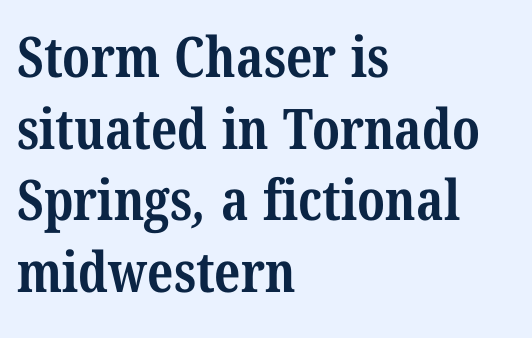
The image shows 56 px bold, condensed serif type; set left-aligned, normal line spacing (1.28x), normal letter spacing, not underlined; medium stroke contrast and a medium x-height.
